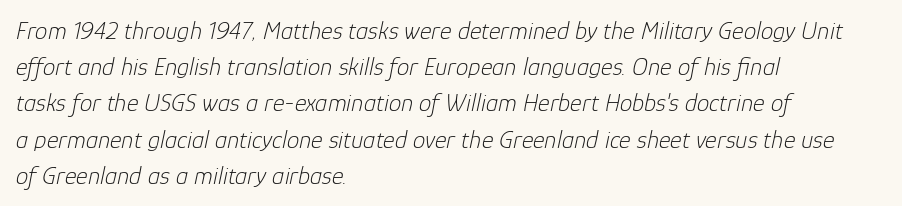
The image shows 25 px text type, italic (leaning right); set left-aligned, normal line spacing (1.45x), normal letter spacing, not underlined.
